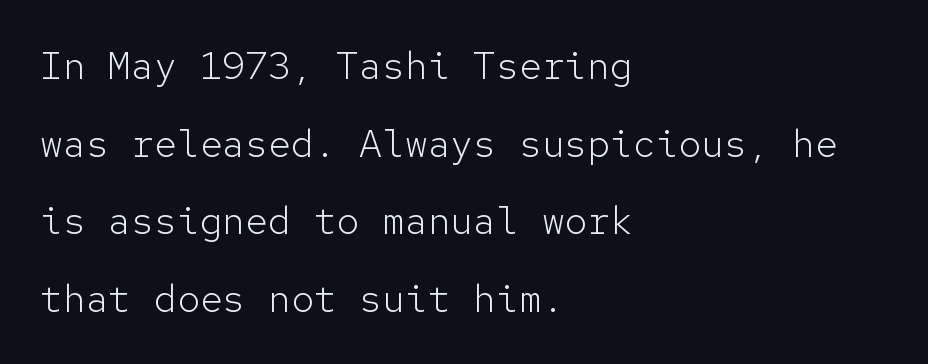
Q: Is the text bold? A: No.
Q: Is the text italic (slanted)? A: No, it is upright.
Q: Is the typeface a serif or a sans-serif typeface? A: Sans-serif.
Q: Is the text underlined? A: No.
Q: How is the paragraph aligned? A: Left-aligned.
Q: Is the spacing between letters normal or unusually wide? A: Normal.
Q: Is the spacing between lines tight, normal or loose? A: Loose.
Q: Width (condensed, normal, or wide)? A: Normal.
Q: Stroke contrast? A: Low.
Q: x-height? A: Medium.
Q: Monospaced? A: Yes.
